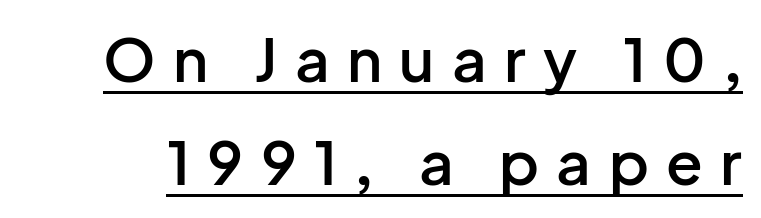
{"serif": "no", "italic": "no", "bold": "semi", "weight": "semibold", "width": "normal", "stroke_contrast": "low", "x_height": "medium", "monospaced": "no", "underline": "yes", "line_spacing_ratio": 1.71, "letter_spacing": "wide", "letter_spacing_em": 0.29, "glyph_px": 60}
